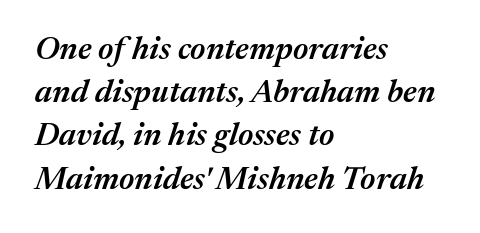
Q: Is the text bold? A: Semi-bold.
Q: Is the text italic (slanted)? A: Yes, it leans right by about 17 degrees.
Q: Is the text underlined? A: No.
Q: How is the paragraph aligned? A: Left-aligned.
Q: Is the spacing between letters normal or unusually wide? A: Normal.
Q: Is the spacing between lines tight, normal or loose? A: Normal.
Q: Width (condensed, normal, or wide)? A: Normal.
Q: Stroke contrast? A: Medium.
Q: x-height? A: Medium.
Q: Monospaced? A: No.
